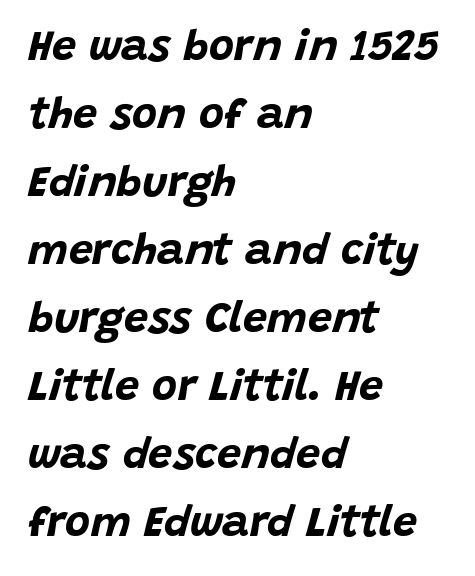
The image shows 43 px bold type, italic (leaning right); set left-aligned, normal line spacing (1.58x), normal letter spacing, not underlined; low stroke contrast and a large x-height.
